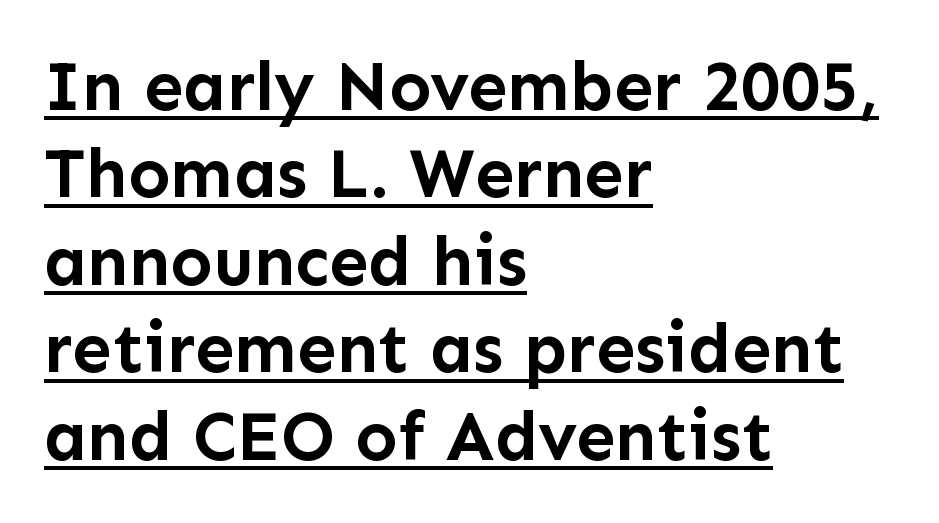
If you drew a line through each stem, it would be perfectly vertical. Notice how a bar underscores the lettering throughout. Each word holds together tightly as a unit, with standard inter-letter gaps. Each line starts at the same left margin while the right side varies.
